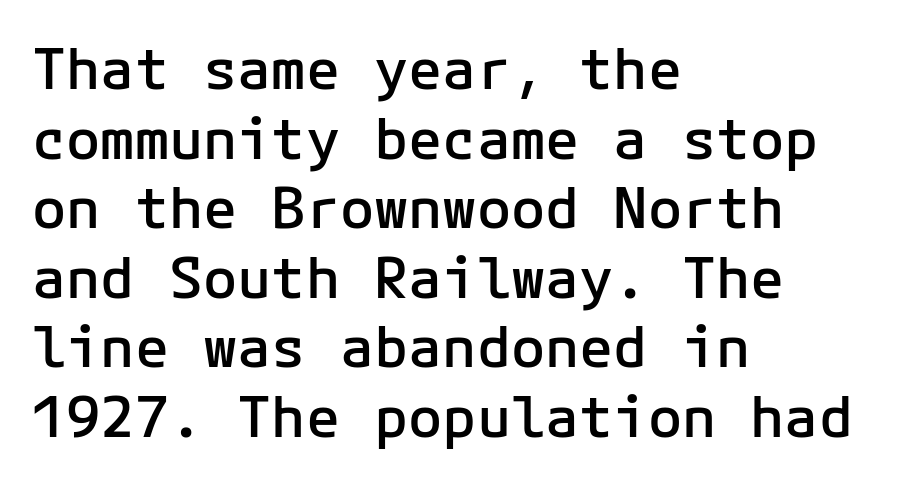
Q: Is the text bold? A: Semi-bold.
Q: Is the text italic (slanted)? A: No, it is upright.
Q: Is the typeface a serif or a sans-serif typeface? A: Sans-serif.
Q: Is the text underlined? A: No.
Q: How is the paragraph aligned? A: Left-aligned.
Q: Is the spacing between letters normal or unusually wide? A: Normal.
Q: Width (condensed, normal, or wide)? A: Normal.
Q: Stroke contrast? A: Low.
Q: x-height? A: Medium.
